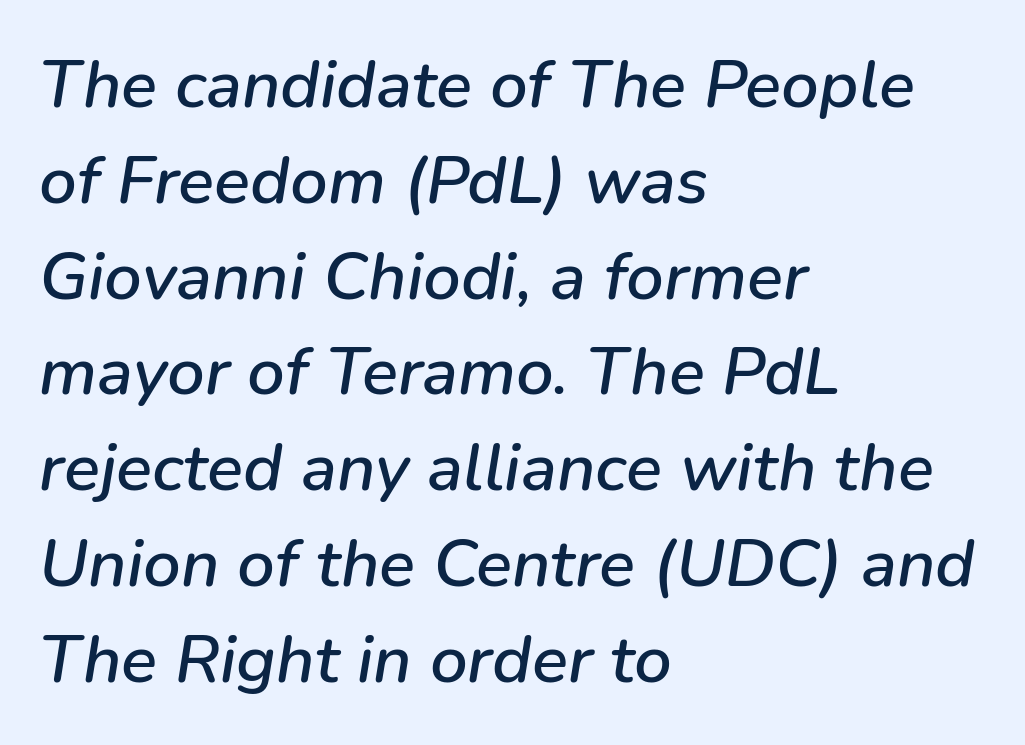
The image shows 67 px text type, italic (leaning right); set left-aligned, normal line spacing (1.43x), normal letter spacing, not underlined; low stroke contrast and a medium x-height.
